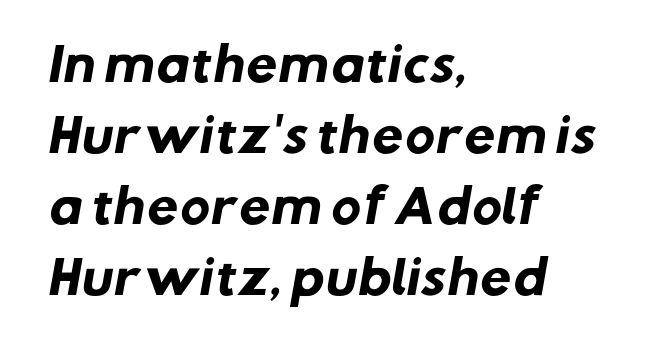
You could not count columns in this text — the font is proportionally spaced. Compared with typical body copy, the letter spacing here is the same. The designer left line spacing at the default. Every letter is thick-stroked: bold, no question.
